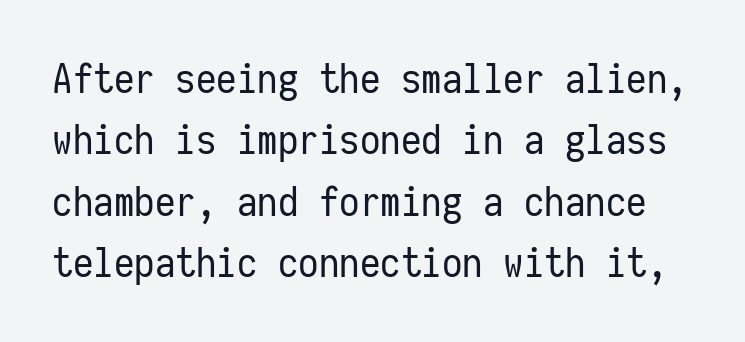
Default kerning and tracking; the words read as compact shapes. Horizontal bands of white between lines are of average thickness. Each stroke keeps to a modest, everyday thickness or less. Is this a sans? Yes — the strokes have no serifs. Type without underlining.
